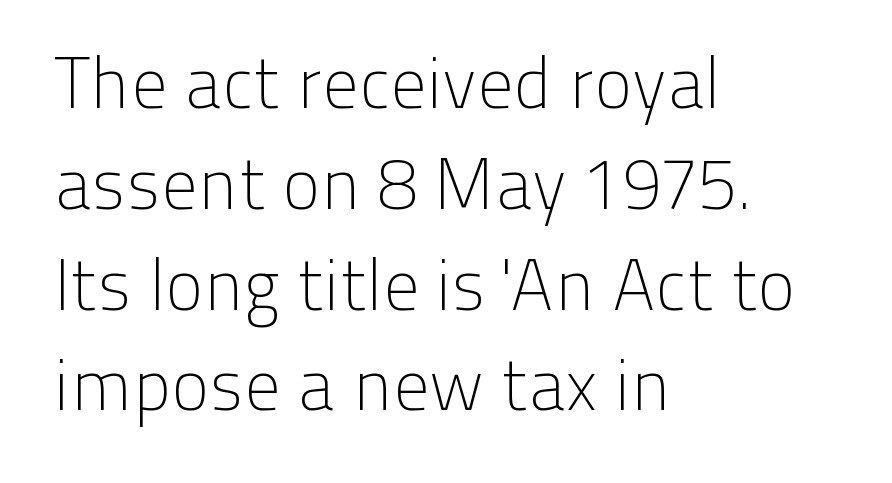
{"serif": "no", "italic": "no", "bold": "no", "weight": "light", "width": "normal", "stroke_contrast": "low", "x_height": "medium", "monospaced": "no", "underline": "no", "align": "left", "line_spacing": "normal", "line_spacing_ratio": 1.4, "letter_spacing": "normal", "letter_spacing_em": 0.0, "glyph_px": 72}
